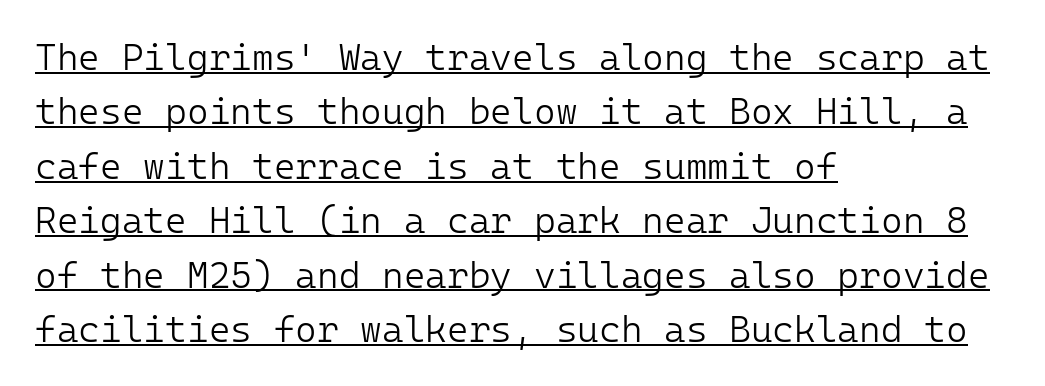
Designer's note — italics off, roman on. The designer left line spacing at the default. The typeface chosen for these lines omits serifs. All the whitespace from short lines collects on the right.
